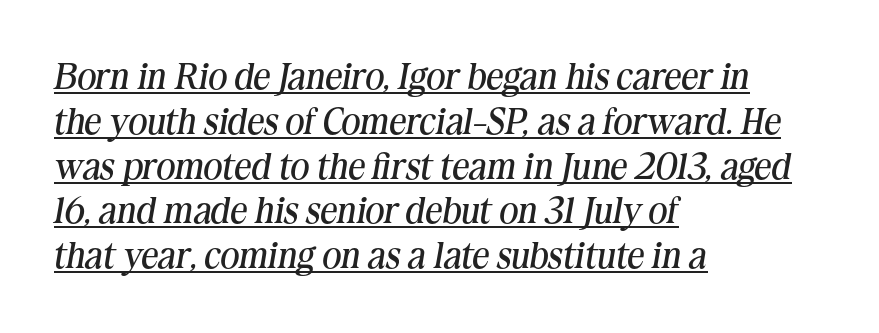
Q: Is the text bold? A: No.
Q: Is the text italic (slanted)? A: Yes, it leans right by about 10 degrees.
Q: Is the typeface a serif or a sans-serif typeface? A: Serif.
Q: Is the text underlined? A: Yes.
Q: How is the paragraph aligned? A: Left-aligned.
Q: Is the spacing between letters normal or unusually wide? A: Normal.
Q: Width (condensed, normal, or wide)? A: Normal.
Q: Stroke contrast? A: Medium.
Q: x-height? A: Medium.
Q: Monospaced? A: No.
